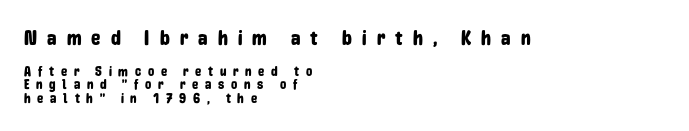
Larger block? The one above; the one below is distinctly smaller. Visually the block forms a straight wall on the left and a jagged coastline on the right. A typesetter would call this leading minimal, almost set solid. The baseline area is clear.
